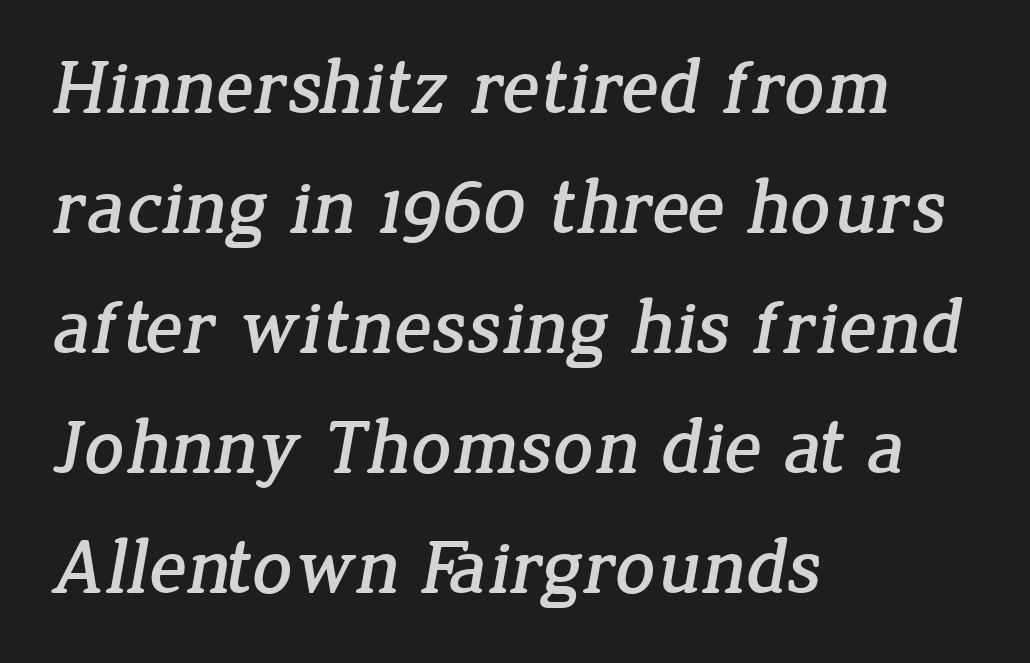
The image shows 78 px serif type; set left-aligned, normal line spacing (1.54x), normal letter spacing, not underlined; low stroke contrast and a medium x-height.
